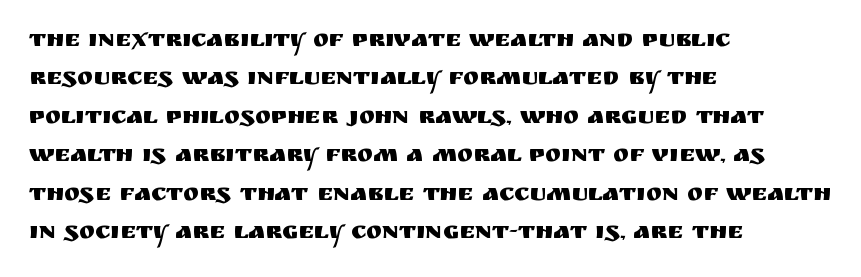
Q: Is the text italic (slanted)? A: No, it is upright.
Q: Is the text underlined? A: No.
Q: How is the paragraph aligned? A: Left-aligned.
Q: Is the spacing between letters normal or unusually wide? A: Normal.
Q: Is the spacing between lines tight, normal or loose? A: Normal.
